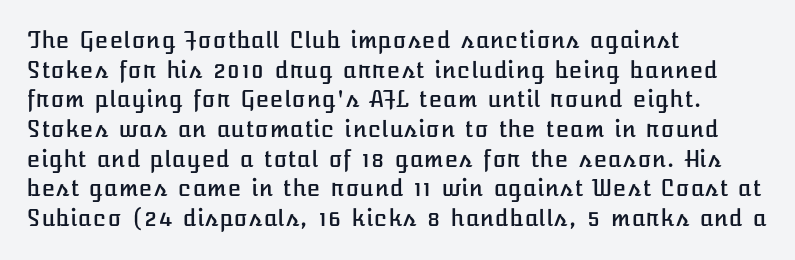
{"italic": "no", "underline": "no", "align": "left", "line_spacing": "normal", "line_spacing_ratio": 1.35, "letter_spacing": "normal", "letter_spacing_em": 0.0, "glyph_px": 22}
